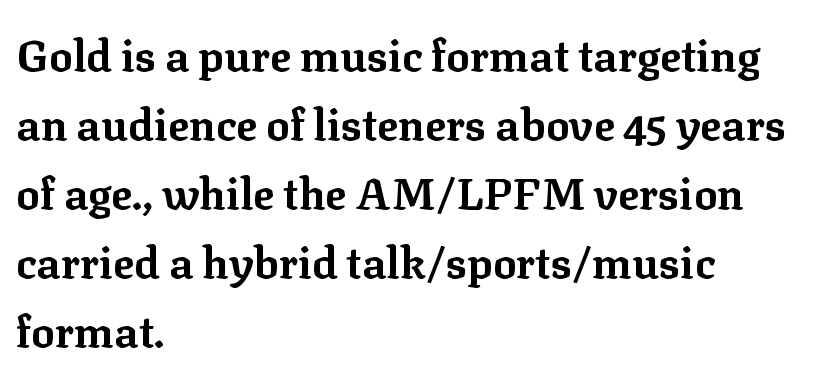
The image shows 44 px bold serif type, upright; set left-aligned, normal line spacing (1.57x), normal letter spacing, not underlined; low stroke contrast and a medium x-height.
